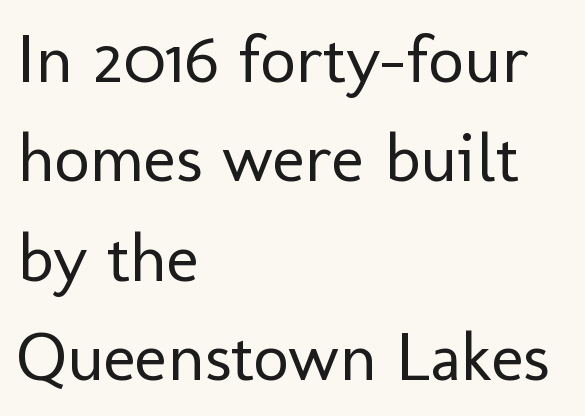
Q: Is the text bold? A: No.
Q: Is the text italic (slanted)? A: No, it is upright.
Q: Is the typeface a serif or a sans-serif typeface? A: Sans-serif.
Q: Is the text underlined? A: No.
Q: How is the paragraph aligned? A: Left-aligned.
Q: Is the spacing between letters normal or unusually wide? A: Normal.
Q: Is the spacing between lines tight, normal or loose? A: Normal.
Q: Width (condensed, normal, or wide)? A: Normal.
Q: Stroke contrast? A: Low.
Q: x-height? A: Medium.
Q: Monospaced? A: No.
